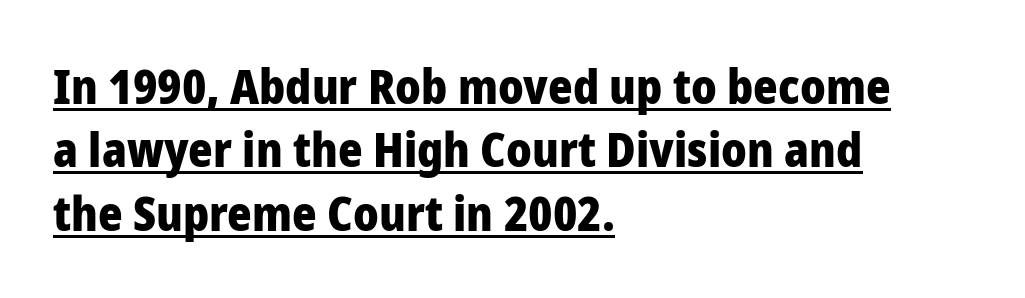
The image shows 47 px heavy sans-serif type, upright; set left-aligned, normal line spacing (1.35x), normal letter spacing, underlined; low stroke contrast and a medium x-height.
